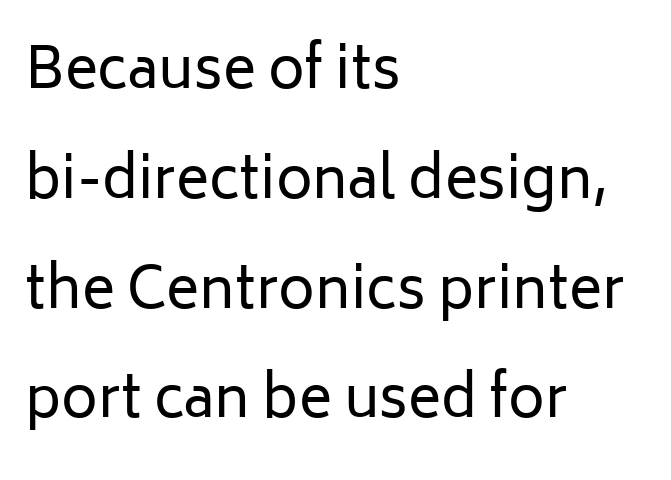
{"serif": "no", "italic": "no", "bold": "no", "weight": "regular", "width": "normal", "stroke_contrast": "low", "x_height": "medium", "monospaced": "no", "underline": "no", "align": "left", "line_spacing": "loose", "line_spacing_ratio": 1.96, "letter_spacing": "normal", "letter_spacing_em": 0.0, "glyph_px": 56}
